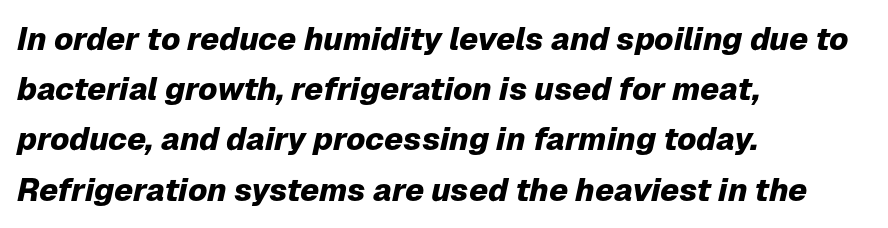
The image shows 32 px heavy type, italic (leaning right); set left-aligned, normal line spacing (1.57x), normal letter spacing, not underlined; low stroke contrast and a medium x-height.
